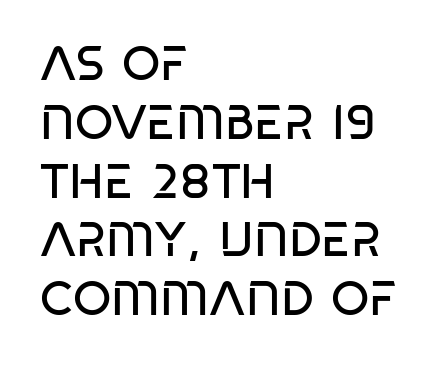
No extra tracking has been applied to these lines. Proportional: the letters do not fall into vertical columns. The glyphs in this specimen are sans serif. Counters stay open thanks to moderate or lighter strokes. Each row of text sits above clean, open space. These lines stack with their left ends in a neat column.
